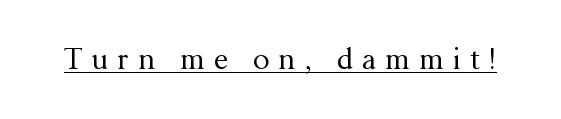
{"serif": "yes", "italic": "no", "bold": "no", "weight": "regular", "width": "normal", "stroke_contrast": "medium", "x_height": "medium", "monospaced": "no", "underline": "yes", "letter_spacing": "wide", "letter_spacing_em": 0.31, "glyph_px": 29}
